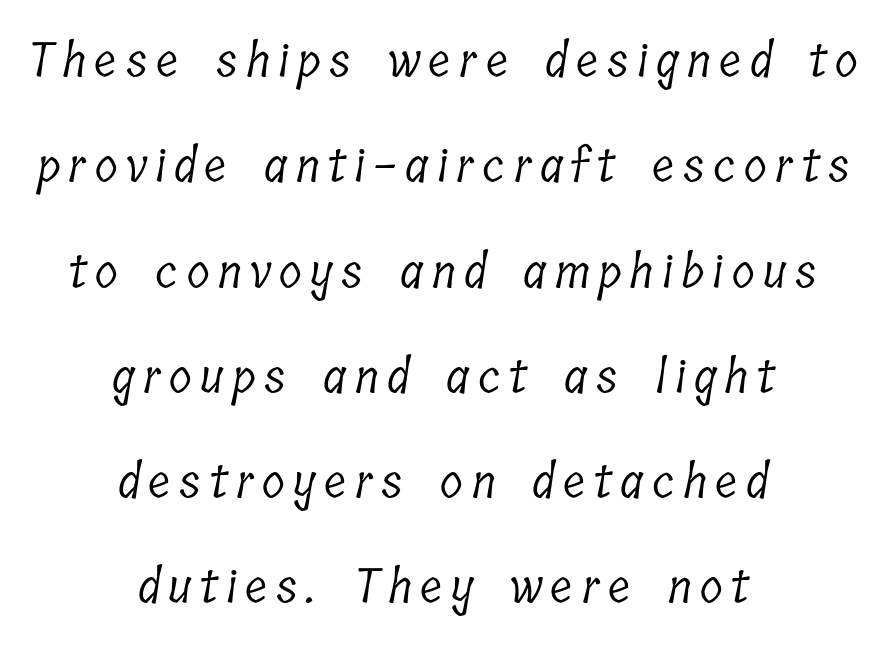
Q: Is the text bold? A: No.
Q: Is the typeface a serif or a sans-serif typeface? A: Serif.
Q: Is the text underlined? A: No.
Q: How is the paragraph aligned? A: Centered.
Q: Is the spacing between lines tight, normal or loose? A: Loose.
Q: Width (condensed, normal, or wide)? A: Condensed.
Q: Stroke contrast? A: Low.
Q: x-height? A: Medium.
Q: Monospaced? A: No.
